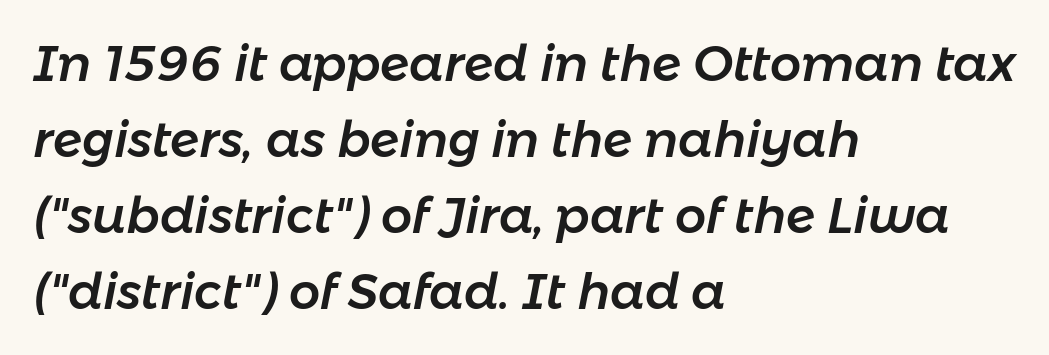
Q: Is the text italic (slanted)? A: Yes, it leans right by about 11 degrees.
Q: Is the text underlined? A: No.
Q: How is the paragraph aligned? A: Left-aligned.
Q: Is the spacing between letters normal or unusually wide? A: Normal.
Q: Is the spacing between lines tight, normal or loose? A: Normal.
Q: Width (condensed, normal, or wide)? A: Normal.
Q: Stroke contrast? A: Low.
Q: x-height? A: Medium.
Q: Monospaced? A: No.
